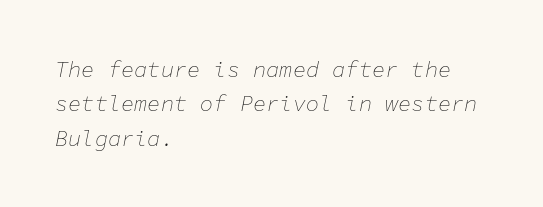
Q: Is the text bold? A: No.
Q: Is the text italic (slanted)? A: Yes, it leans right by about 11 degrees.
Q: Is the text underlined? A: No.
Q: How is the paragraph aligned? A: Left-aligned.
Q: Is the spacing between letters normal or unusually wide? A: Normal.
Q: Is the spacing between lines tight, normal or loose? A: Normal.
